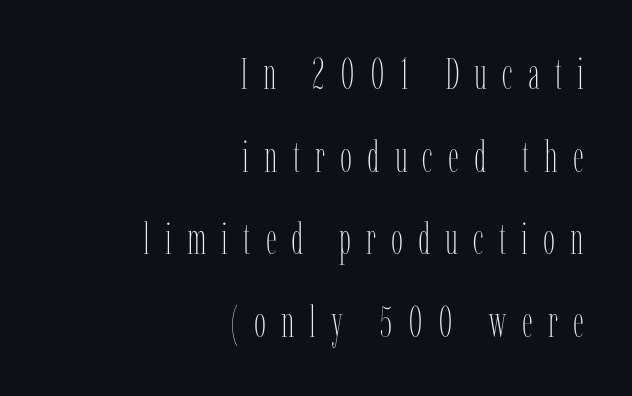
Q: Is the text bold? A: No.
Q: Is the text italic (slanted)? A: No, it is upright.
Q: Is the text underlined? A: No.
Q: How is the paragraph aligned? A: Right-aligned.
Q: Is the spacing between letters normal or unusually wide? A: Unusually wide.
Q: Is the spacing between lines tight, normal or loose? A: Loose.
Q: Width (condensed, normal, or wide)? A: Condensed.
Q: Stroke contrast? A: Low.
Q: x-height? A: Medium.
Q: Monospaced? A: No.
